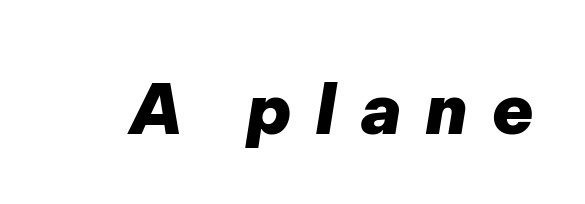
The image shows 69 px heavy type, italic (leaning right); set unusually wide letter spacing (+0.34 em), not underlined; low stroke contrast and a medium x-height.
